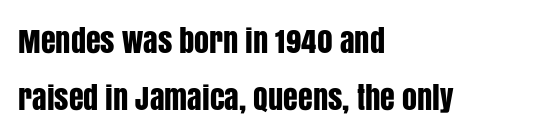
The image shows 30 px condensed sans-serif type, upright; set left-aligned, line spacing 1.89x, normal letter spacing, not underlined; low stroke contrast and a large x-height.
